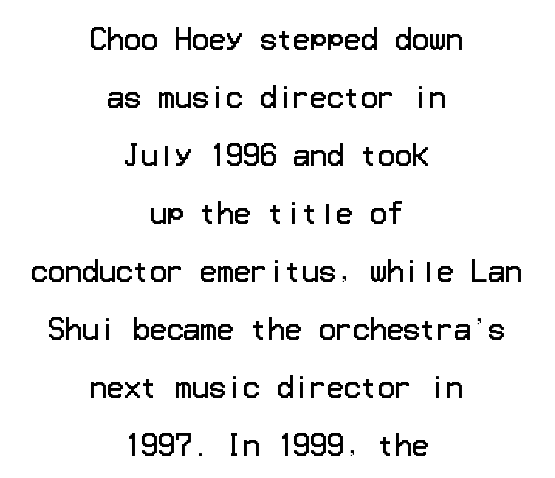
{"serif": "no", "italic": "no", "bold": "no", "weight": "regular", "width": "normal", "stroke_contrast": "low", "x_height": "medium", "underline": "no", "align": "center", "line_spacing": "loose", "line_spacing_ratio": 2.07, "letter_spacing": "normal", "letter_spacing_em": 0.0, "glyph_px": 28}
